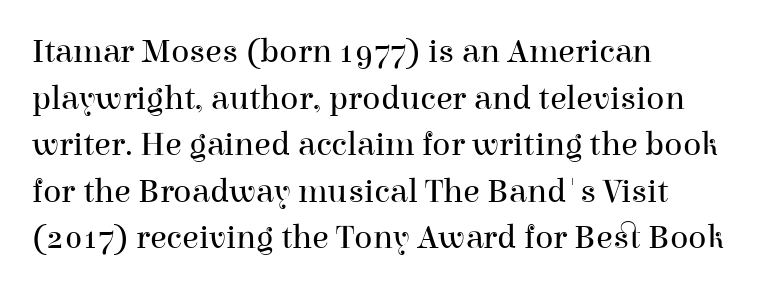
Q: Is the text bold? A: No.
Q: Is the text italic (slanted)? A: No, it is upright.
Q: Is the typeface a serif or a sans-serif typeface? A: Serif.
Q: Is the text underlined? A: No.
Q: How is the paragraph aligned? A: Left-aligned.
Q: Is the spacing between letters normal or unusually wide? A: Normal.
Q: Is the spacing between lines tight, normal or loose? A: Normal.
Q: Width (condensed, normal, or wide)? A: Normal.
Q: Stroke contrast? A: High.
Q: x-height? A: Medium.
Q: Monospaced? A: No.
